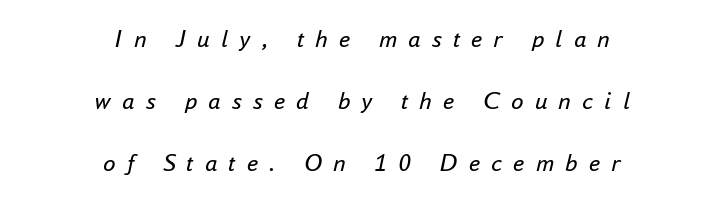
The image shows 25 px text type, italic (leaning right); set centered, loose line spacing (2.49x), unusually wide letter spacing (+0.45 em), not underlined.
